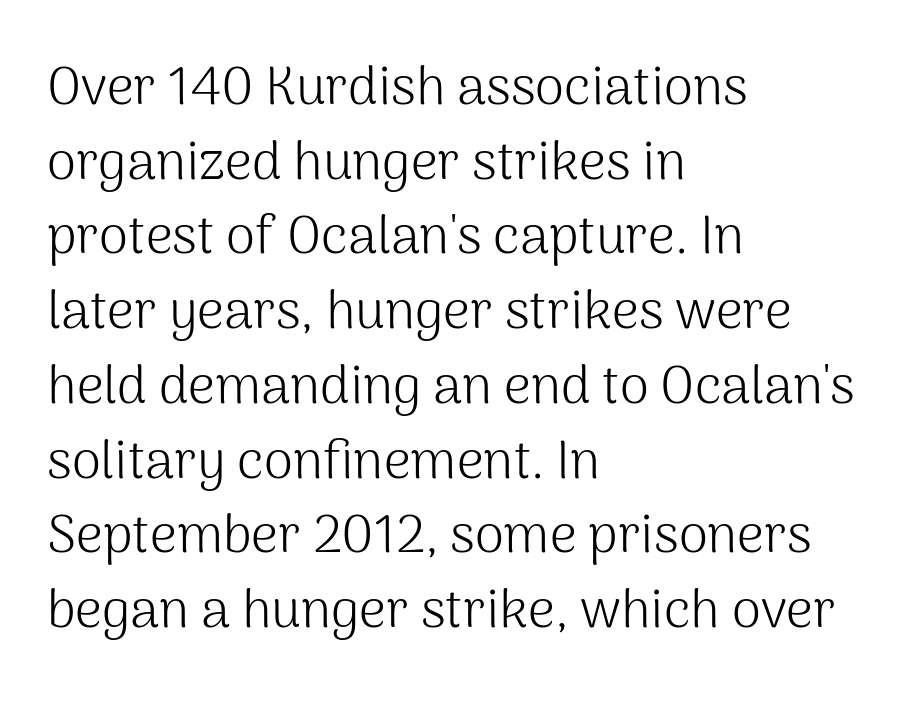
Q: Is the text bold? A: No.
Q: Is the text italic (slanted)? A: No, it is upright.
Q: Is the typeface a serif or a sans-serif typeface? A: Sans-serif.
Q: Is the text underlined? A: No.
Q: How is the paragraph aligned? A: Left-aligned.
Q: Is the spacing between letters normal or unusually wide? A: Normal.
Q: Is the spacing between lines tight, normal or loose? A: Normal.
Q: Width (condensed, normal, or wide)? A: Normal.
Q: Stroke contrast? A: Medium.
Q: x-height? A: Medium.
Q: Monospaced? A: No.
